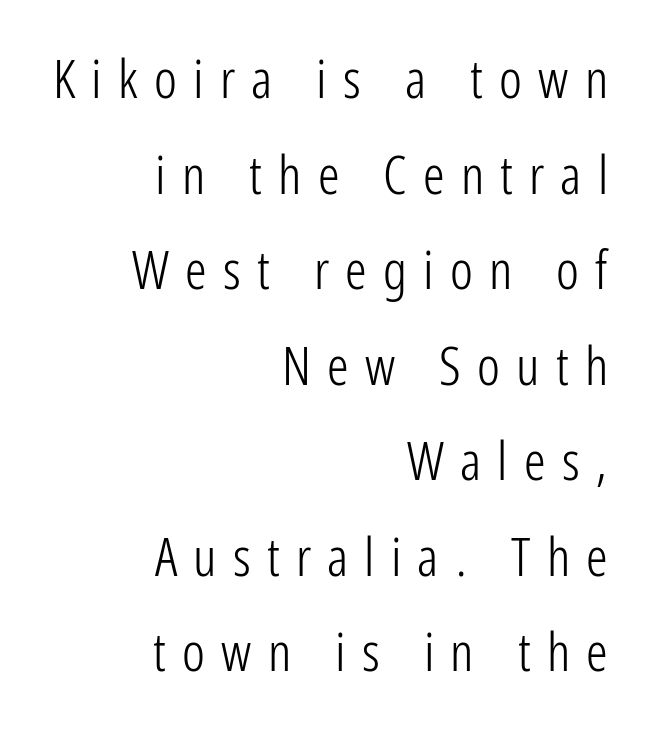
These lines are composed in type without serifs. Every stem runs plumb, perpendicular to the baseline. All the whitespace from short lines collects on the left. The rendering uses natural spacing where letterforms have individual widths. Students, note that the glyphs here are deliberately spaced far apart.
